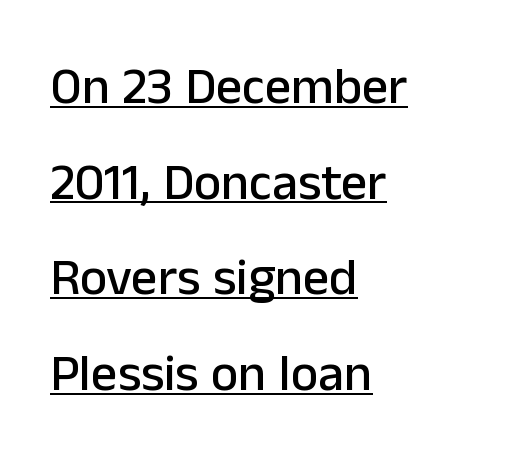
Q: Is the text italic (slanted)? A: No, it is upright.
Q: Is the typeface a serif or a sans-serif typeface? A: Sans-serif.
Q: Is the text underlined? A: Yes.
Q: How is the paragraph aligned? A: Left-aligned.
Q: Is the spacing between letters normal or unusually wide? A: Normal.
Q: Width (condensed, normal, or wide)? A: Normal.
Q: Stroke contrast? A: Low.
Q: x-height? A: Medium.
Q: Monospaced? A: No.
